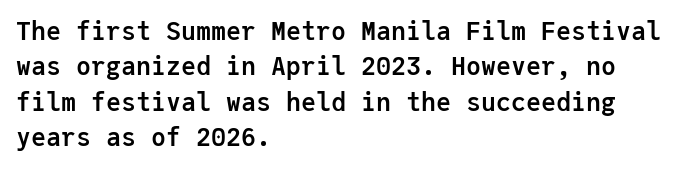
{"italic": "no", "bold": "yes", "underline": "no", "align": "left", "line_spacing": "normal", "line_spacing_ratio": 1.42, "letter_spacing": "normal", "letter_spacing_em": 0.0, "glyph_px": 25}
